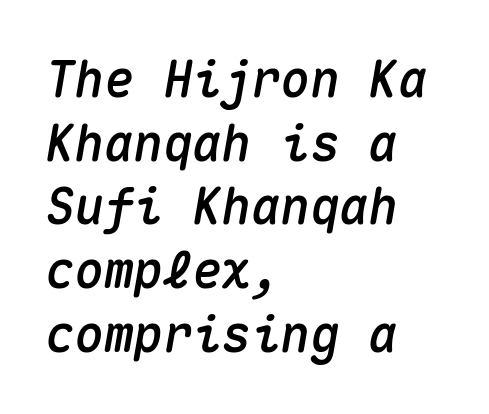
{"italic": "yes", "lean": "right", "slant_degrees": 10, "width": "normal", "stroke_contrast": "medium", "x_height": "medium", "monospaced": "yes", "underline": "no", "align": "left", "line_spacing": "normal", "line_spacing_ratio": 1.3, "letter_spacing": "normal", "letter_spacing_em": 0.0, "glyph_px": 49}
